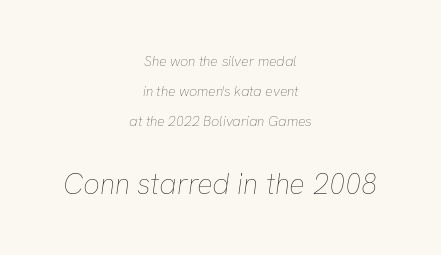
This is not heavy type; no bold has been used. Regarding leading, the lines here are spaced well apart. Each letter keeps its own natural width here, so spacing adapts to shape. Letters rest on an invisible, unmarked baseline.
